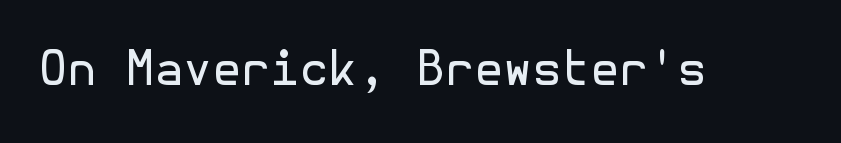
The image shows 47 px regular-weight sans-serif type, upright; set normal letter spacing, not underlined; a medium x-height.
